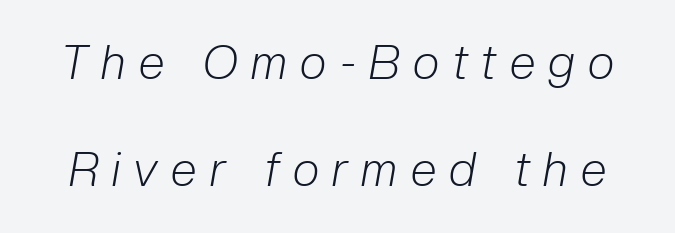
{"italic": "yes", "lean": "right", "slant_degrees": 10, "bold": "no", "weight": "light", "width": "condensed", "stroke_contrast": "low", "x_height": "medium", "monospaced": "no", "underline": "no", "line_spacing": "loose", "line_spacing_ratio": 2.28, "letter_spacing": "wide", "letter_spacing_em": 0.29, "glyph_px": 47}
